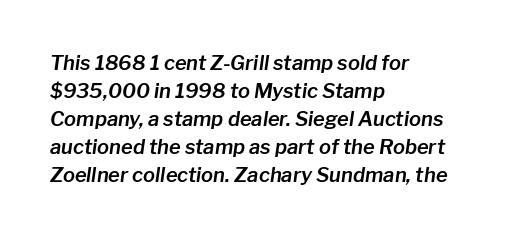
{"italic": "yes", "lean": "right", "slant_degrees": 8, "underline": "no", "align": "left", "line_spacing": "normal", "line_spacing_ratio": 1.4, "letter_spacing": "normal", "letter_spacing_em": 0.0, "glyph_px": 20}
